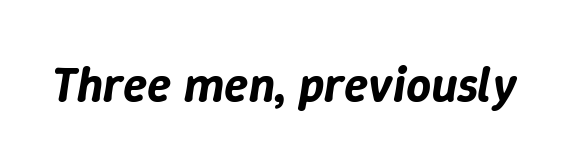
{"italic": "yes", "lean": "right", "slant_degrees": 9, "width": "normal", "stroke_contrast": "low", "x_height": "medium", "monospaced": "no", "underline": "no", "letter_spacing": "normal", "letter_spacing_em": 0.0, "glyph_px": 49}
